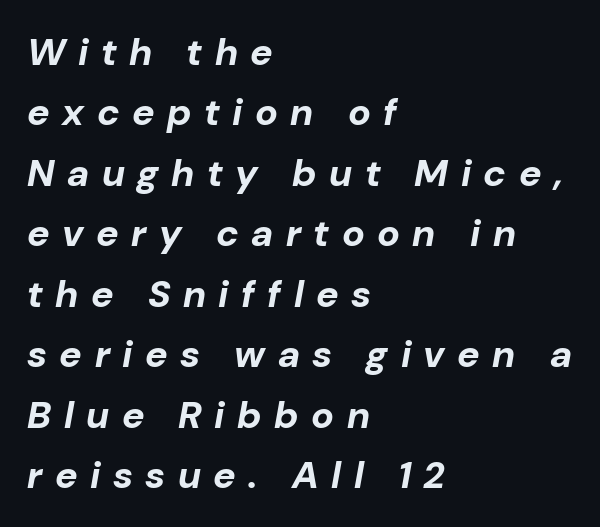
The image shows 38 px bold type, italic (leaning right); set left-aligned, normal line spacing (1.59x), unusually wide letter spacing (+0.33 em), not underlined; low stroke contrast and a medium x-height.
